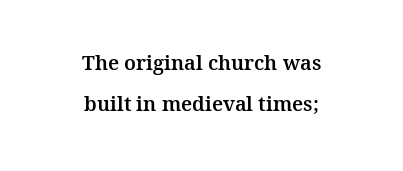
Any mark beneath the type? The region is blank. The type sits square on the baseline with zero lean. In terms of letterspacing, this is plain default setting. Every row of glyphs is offset so its center matches the block's center.
